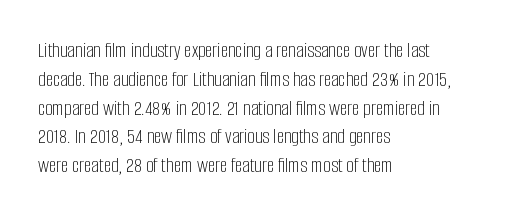
The image shows 21 px text type, upright; set left-aligned, normal line spacing (1.37x), normal letter spacing, not underlined.
